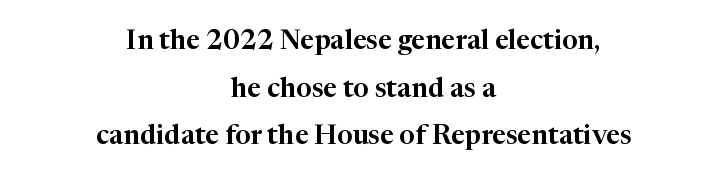
{"italic": "no", "underline": "no", "align": "center", "line_spacing_ratio": 1.76, "letter_spacing": "normal", "letter_spacing_em": 0.0, "glyph_px": 27}
